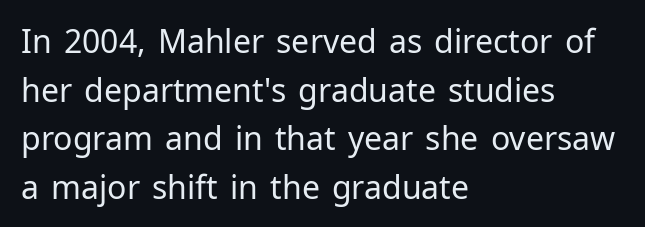
{"serif": "no", "italic": "no", "bold": "no", "weight": "regular", "width": "normal", "stroke_contrast": "low", "x_height": "medium", "monospaced": "no", "underline": "no", "align": "left", "line_spacing": "normal", "line_spacing_ratio": 1.52, "letter_spacing": "normal", "letter_spacing_em": 0.0, "glyph_px": 32}
